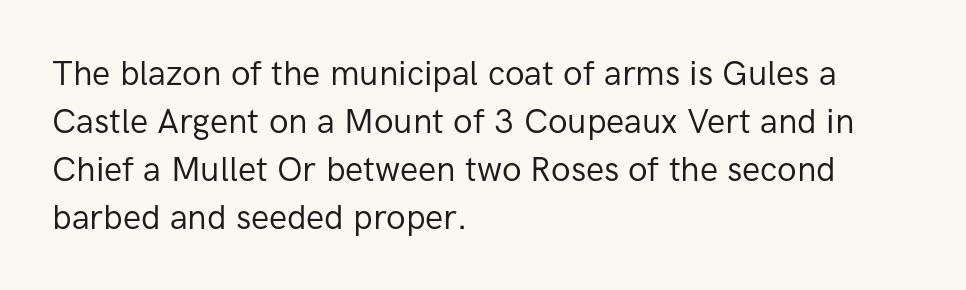
The image shows 34 px regular-weight sans-serif type, upright; set left-aligned, normal line spacing (1.41x), normal letter spacing, not underlined; low stroke contrast and a medium x-height.
